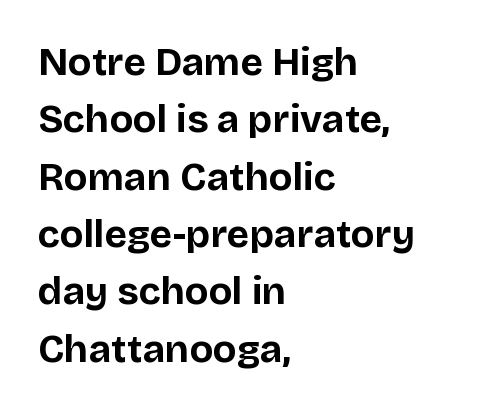
{"serif": "no", "italic": "no", "bold": "yes", "weight": "bold", "width": "normal", "stroke_contrast": "low", "x_height": "large", "monospaced": "no", "underline": "no", "align": "left", "line_spacing": "normal", "line_spacing_ratio": 1.47, "letter_spacing": "normal", "letter_spacing_em": 0.0, "glyph_px": 39}
